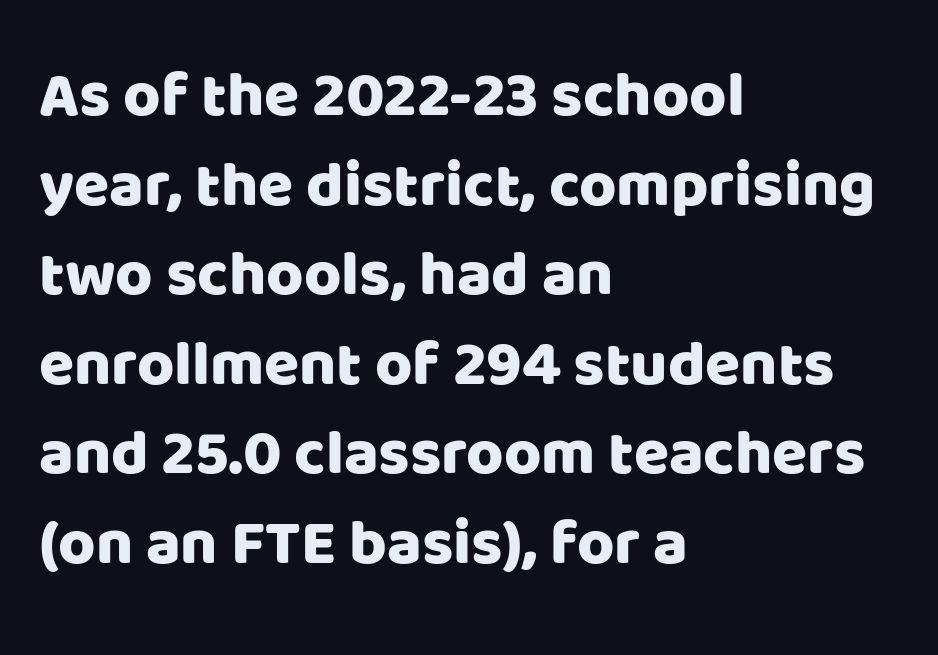
The image shows 64 px sans-serif type, upright; set left-aligned, normal line spacing (1.4x), normal letter spacing, not underlined; low stroke contrast and a large x-height.
